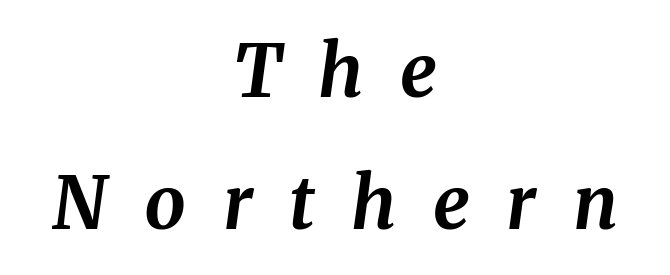
{"serif": "yes", "italic": "yes", "lean": "right", "slant_degrees": 8, "bold": "yes", "weight": "bold", "width": "normal", "stroke_contrast": "medium", "x_height": "medium", "monospaced": "no", "underline": "no", "align": "center", "line_spacing_ratio": 1.81, "letter_spacing": "wide", "letter_spacing_em": 0.5, "glyph_px": 73}
